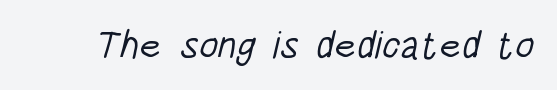
{"serif": "no", "bold": "no", "weight": "light", "width": "condensed", "stroke_contrast": "low", "x_height": "large", "monospaced": "no", "underline": "no", "letter_spacing": "normal", "letter_spacing_em": 0.0, "glyph_px": 39}
